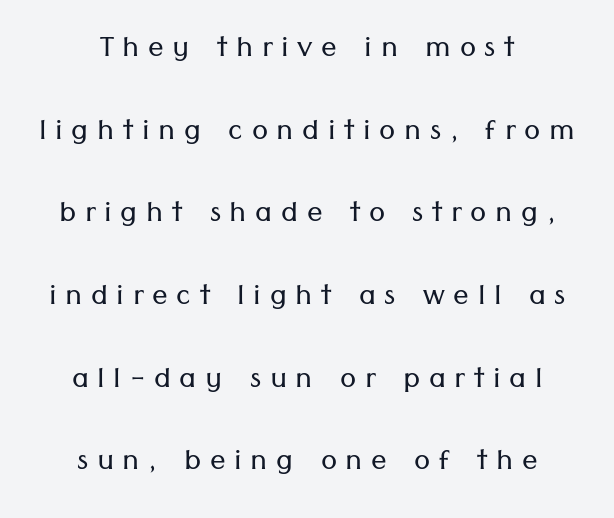
{"serif": "no", "italic": "no", "bold": "no", "weight": "light", "width": "normal", "stroke_contrast": "low", "x_height": "medium", "monospaced": "no", "underline": "no", "align": "center", "line_spacing": "loose", "line_spacing_ratio": 2.12, "letter_spacing": "wide", "letter_spacing_em": 0.22, "glyph_px": 39}
